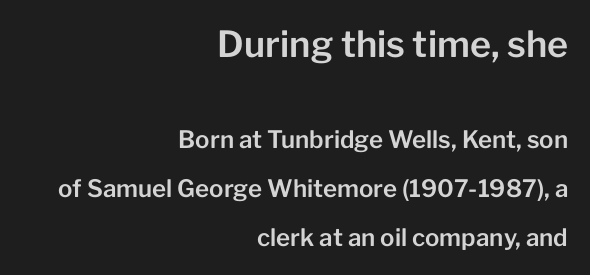
Letter spacing: default. Airy leading. Has an underline been added? It has not. You can tell it's not italic because the verticals are truly vertical. The text block is weighted toward the right margin, trailing off unevenly leftward. Think of a printed novel: that variable character pitch is what you see here.
